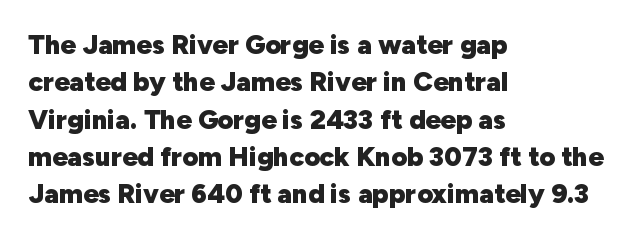
Q: Is the text bold? A: Yes.
Q: Is the text italic (slanted)? A: No, it is upright.
Q: Is the text underlined? A: No.
Q: How is the paragraph aligned? A: Left-aligned.
Q: Is the spacing between letters normal or unusually wide? A: Normal.
Q: Is the spacing between lines tight, normal or loose? A: Normal.
